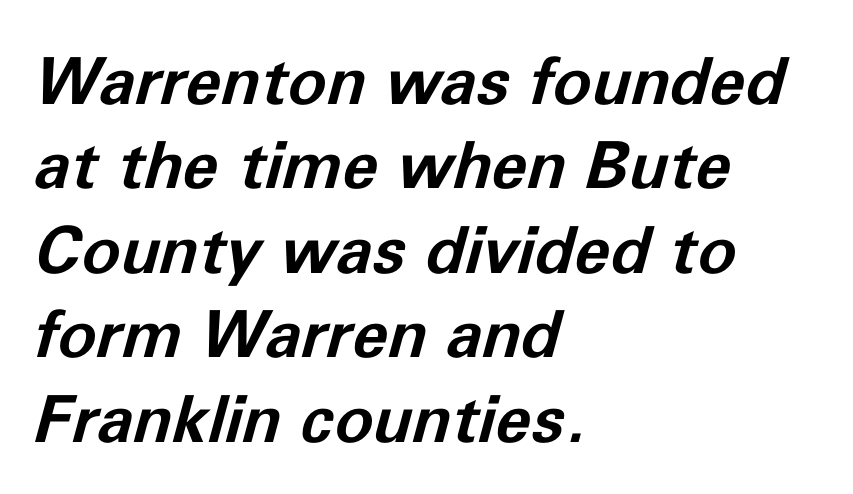
Yep, that's italic — everything's leaning. The passage shown is not underscored anywhere. Stroke thickness is high; the sample reads as a true bold. What stands out about the letter spacing? Nothing — it is the standard amount.
